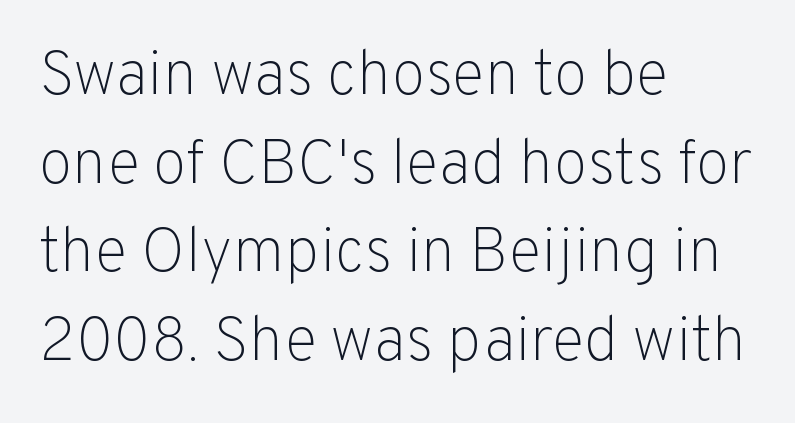
{"serif": "no", "italic": "no", "bold": "no", "weight": "light", "width": "normal", "stroke_contrast": "low", "x_height": "medium", "monospaced": "no", "underline": "no", "align": "left", "line_spacing": "normal", "line_spacing_ratio": 1.43, "letter_spacing": "normal", "letter_spacing_em": 0.0, "glyph_px": 62}
